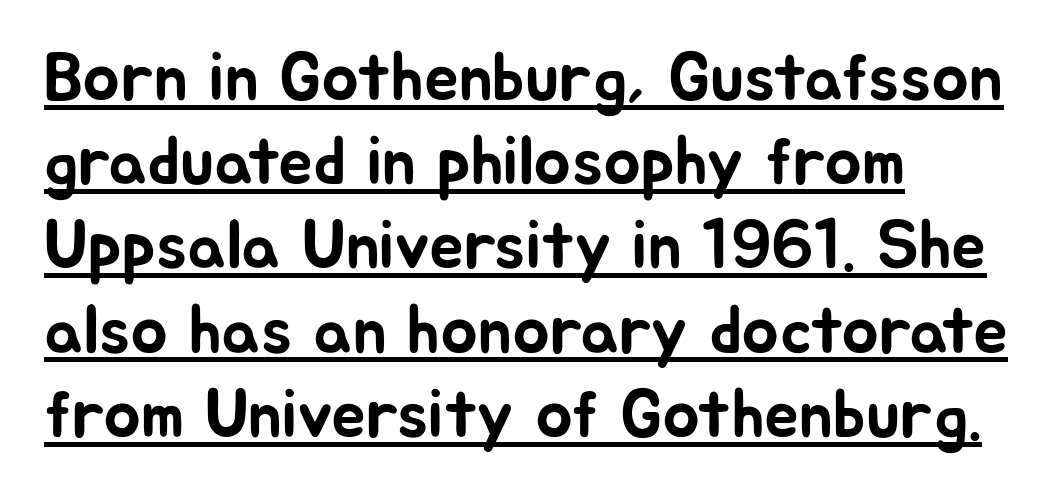
The passage is arranged the way most books set body copy — flush left. In terms of letterspacing, this is plain default setting. Caption: lettering with a line underneath. You can tell it's not italic because the verticals are truly vertical. Font category for this specimen: sans-serif. The face used here is proportionally spaced, like ordinary book or web type.
